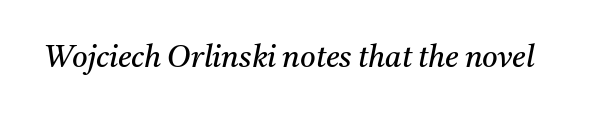
Q: Is the text bold? A: No.
Q: Is the text italic (slanted)? A: Yes, it leans right by about 11 degrees.
Q: Is the typeface a serif or a sans-serif typeface? A: Serif.
Q: Is the text underlined? A: No.
Q: Is the spacing between letters normal or unusually wide? A: Normal.
Q: Width (condensed, normal, or wide)? A: Normal.
Q: Stroke contrast? A: Medium.
Q: x-height? A: Medium.
Q: Monospaced? A: No.
